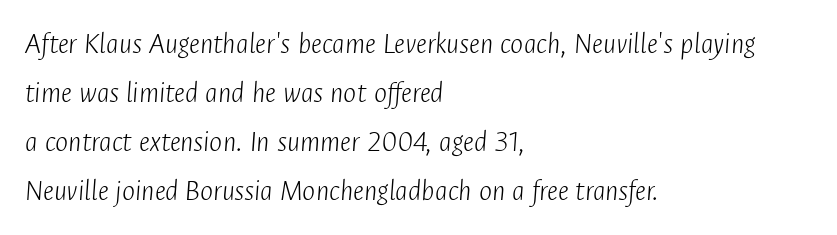
{"italic": "yes", "lean": "right", "slant_degrees": 4, "bold": "no", "weight": "light", "width": "condensed", "stroke_contrast": "low", "x_height": "medium", "monospaced": "no", "underline": "no", "align": "left", "line_spacing": "normal", "line_spacing_ratio": 1.58, "letter_spacing": "normal", "letter_spacing_em": 0.0, "glyph_px": 31}
